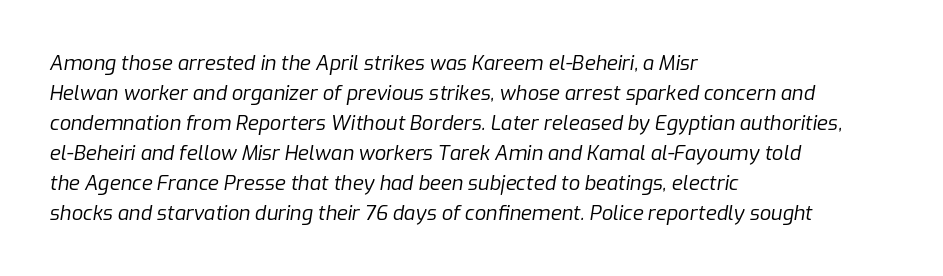
Q: Is the text bold? A: No.
Q: Is the text italic (slanted)? A: Yes, it leans right by about 9 degrees.
Q: Is the text underlined? A: No.
Q: How is the paragraph aligned? A: Left-aligned.
Q: Is the spacing between letters normal or unusually wide? A: Normal.
Q: Is the spacing between lines tight, normal or loose? A: Normal.
